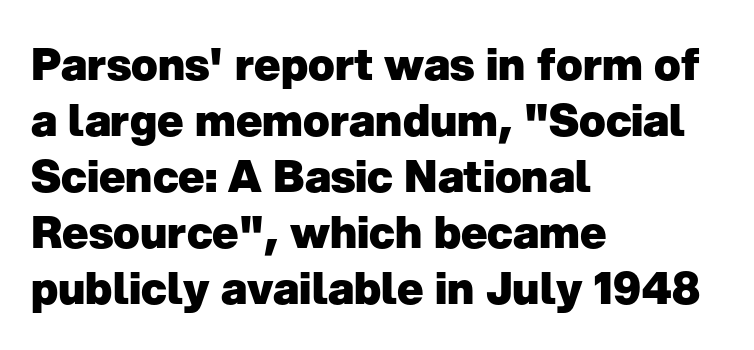
The image shows 44 px heavy sans-serif type, upright; set left-aligned, normal line spacing (1.27x), normal letter spacing, not underlined; low stroke contrast and a medium x-height.
